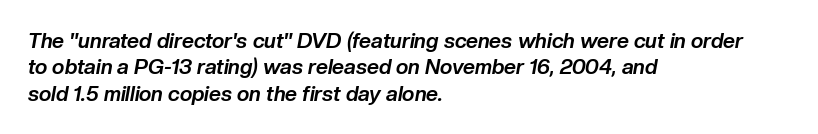
Glance below the letters and you will spot only blank space. Leftover space on each line is placed entirely after the last word. These lines keep a tight, regular rhythm from letter to letter. As a designer I'd log this as weight 700, bold.
